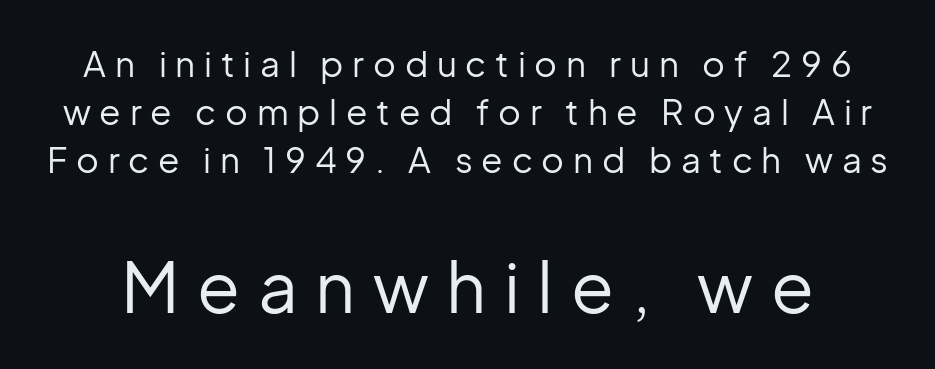
These lines have a slow, spaced-out rhythm from letter to letter. Honestly, there is no underline to notice here at all. Which chunk is bigger? The second one — the bottom block dwarfs the top. Weight class: somewhere from thin through regular. Spacing verdict: proportional, widths tailored to each character. How would I describe the line gaps? Plain and ordinary.
